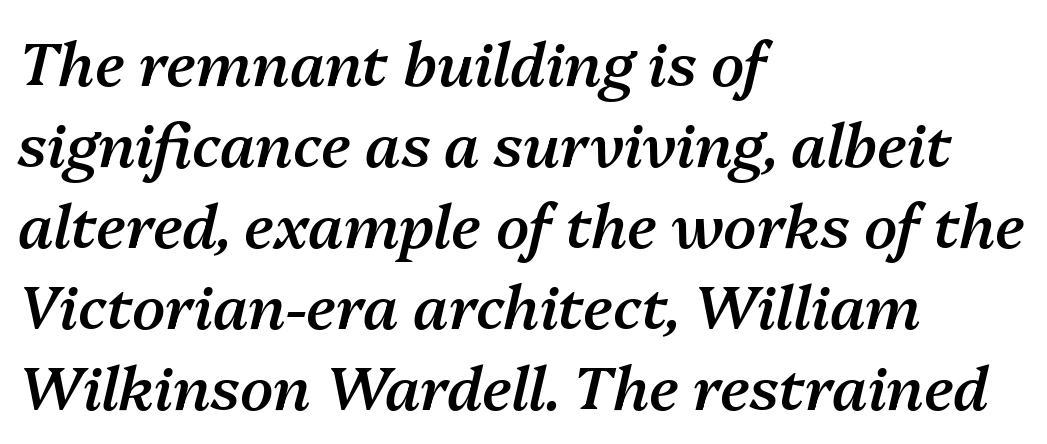
This is the in-between weight designers call semibold or demi. Layout note: lines flush left. The glyphs are unaccompanied by any horizontal stroke below them. Here the designer chose a conventional face with non-uniform glyph widths. The leading is moderate, giving the passage an even texture. Every character sits at an angle, as italics do.
